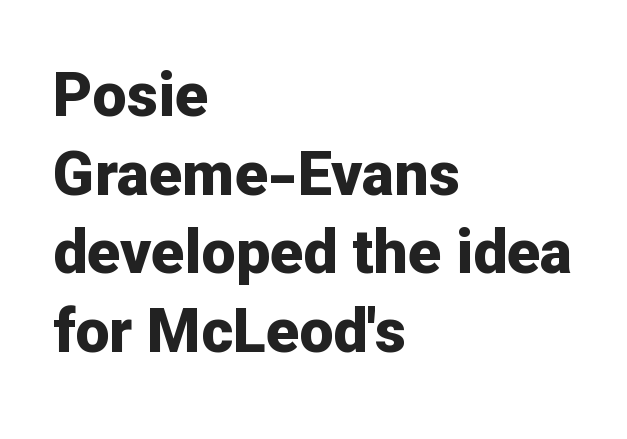
The image shows 61 px bold sans-serif type, upright; set left-aligned, normal line spacing (1.29x), normal letter spacing, not underlined; low stroke contrast and a medium x-height.
